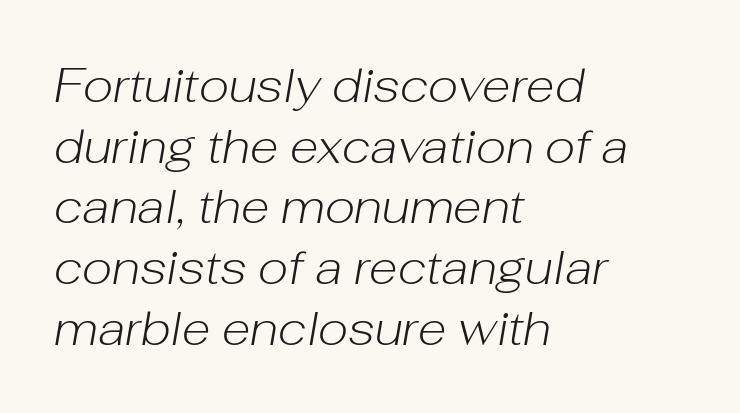
{"italic": "yes", "lean": "right", "slant_degrees": 10, "bold": "no", "weight": "light", "width": "normal", "stroke_contrast": "low", "x_height": "medium", "monospaced": "no", "underline": "no", "align": "left", "line_spacing": "normal", "line_spacing_ratio": 1.29, "letter_spacing": "normal", "letter_spacing_em": 0.0, "glyph_px": 47}
